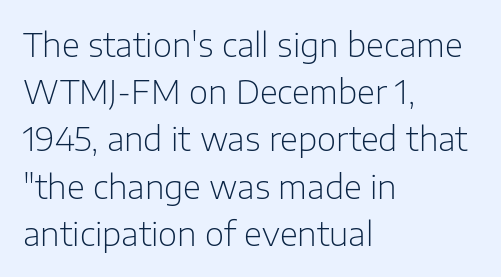
{"serif": "no", "italic": "no", "bold": "no", "weight": "light", "width": "normal", "stroke_contrast": "low", "x_height": "medium", "monospaced": "no", "underline": "no", "align": "left", "line_spacing": "normal", "line_spacing_ratio": 1.43, "letter_spacing": "normal", "letter_spacing_em": 0.0, "glyph_px": 33}
